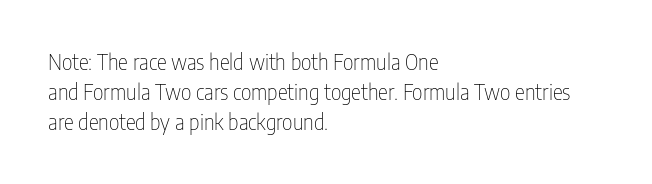
The image shows 21 px text type, upright; set left-aligned, normal line spacing (1.43x), normal letter spacing, not underlined.
